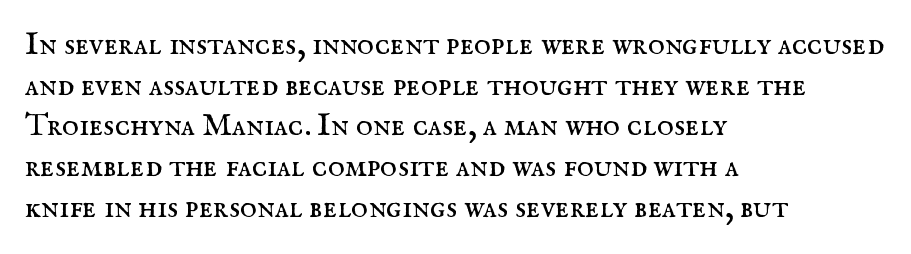
Q: Is the text bold? A: No.
Q: Is the text italic (slanted)? A: No, it is upright.
Q: Is the typeface a serif or a sans-serif typeface? A: Serif.
Q: Is the text underlined? A: No.
Q: How is the paragraph aligned? A: Left-aligned.
Q: Is the spacing between letters normal or unusually wide? A: Normal.
Q: Is the spacing between lines tight, normal or loose? A: Normal.
Q: Width (condensed, normal, or wide)? A: Normal.
Q: Stroke contrast? A: Medium.
Q: x-height? A: Small.
Q: Monospaced? A: No.
